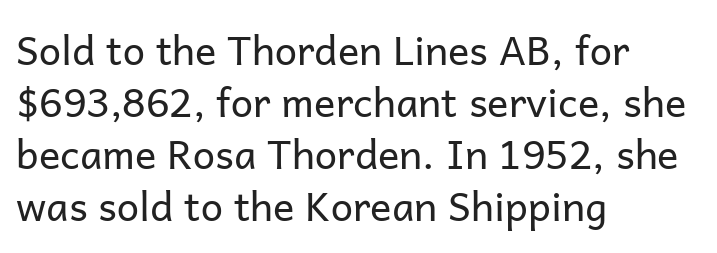
The image shows 40 px regular-weight sans-serif type, upright; set left-aligned, normal line spacing (1.3x), normal letter spacing, not underlined; low stroke contrast and a medium x-height.
